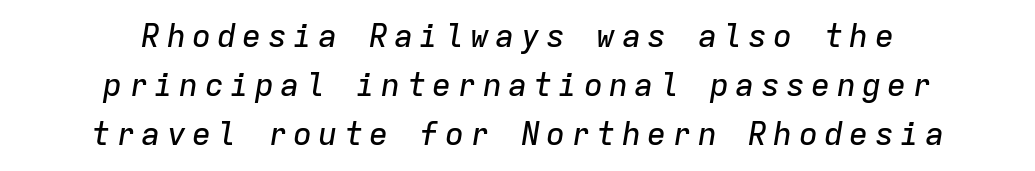
{"italic": "yes", "lean": "right", "slant_degrees": 9, "width": "normal", "stroke_contrast": "low", "x_height": "medium", "monospaced": "yes", "underline": "no", "align": "center", "line_spacing": "normal", "line_spacing_ratio": 1.53, "glyph_px": 32}
